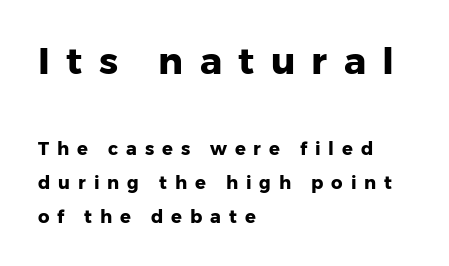
{"serif": "no", "italic": "no", "bold": "yes", "weight": "heavy", "width": "normal", "stroke_contrast": "low", "x_height": "medium", "monospaced": "no", "underline": "no", "align": "left", "line_spacing_ratio": 1.88, "letter_spacing": "wide", "letter_spacing_em": 0.44, "larger_block": "first", "size_ratio": 2.06, "glyph_px": 37}
